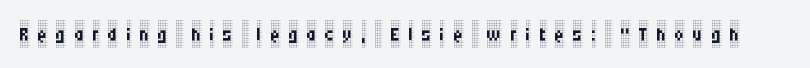
Q: Is the text bold? A: No.
Q: Is the text italic (slanted)? A: No, it is upright.
Q: Is the text underlined? A: No.
Q: Is the spacing between letters normal or unusually wide? A: Unusually wide.
